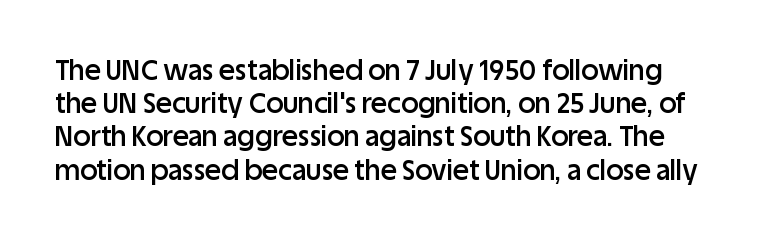
Q: Is the text bold? A: Semi-bold.
Q: Is the text italic (slanted)? A: No, it is upright.
Q: Is the text underlined? A: No.
Q: Is the spacing between letters normal or unusually wide? A: Normal.
